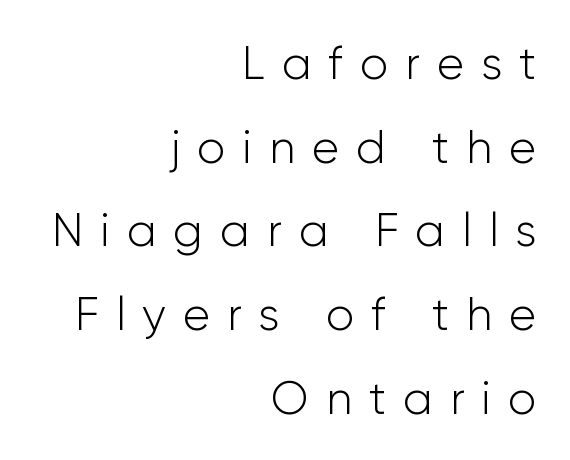
{"serif": "no", "italic": "no", "bold": "no", "weight": "light", "width": "normal", "stroke_contrast": "low", "x_height": "medium", "monospaced": "no", "underline": "no", "align": "right", "line_spacing_ratio": 1.82, "letter_spacing": "wide", "letter_spacing_em": 0.37, "glyph_px": 46}
